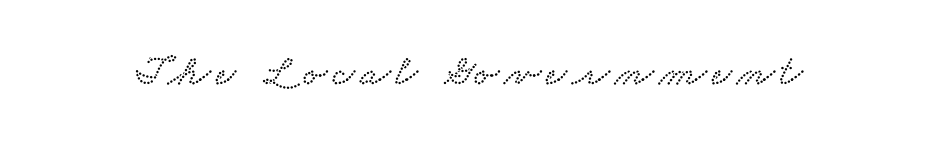
Q: Is the typeface a serif or a sans-serif typeface? A: Serif.
Q: Is the text underlined? A: No.
Q: Width (condensed, normal, or wide)? A: Wide.
Q: Stroke contrast? A: Low.
Q: x-height? A: Small.
Q: Monospaced? A: No.
